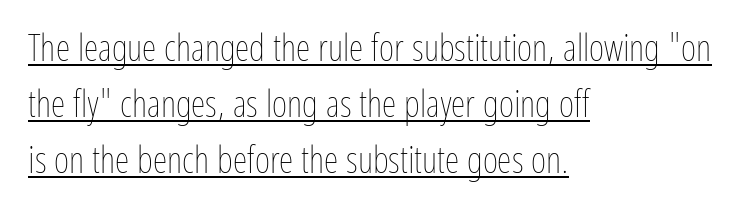
Q: Is the text bold? A: No.
Q: Is the text italic (slanted)? A: No, it is upright.
Q: Is the text underlined? A: Yes.
Q: How is the paragraph aligned? A: Left-aligned.
Q: Is the spacing between letters normal or unusually wide? A: Normal.
Q: Is the spacing between lines tight, normal or loose? A: Normal.
Q: Width (condensed, normal, or wide)? A: Condensed.
Q: Stroke contrast? A: Low.
Q: x-height? A: Medium.
Q: Monospaced? A: No.
